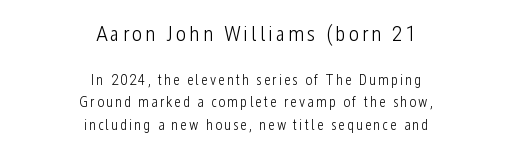
{"italic": "no", "bold": "no", "underline": "no", "align": "center", "line_spacing": "normal", "line_spacing_ratio": 1.51, "larger_block": "first", "size_ratio": 1.47, "glyph_px": 22}
